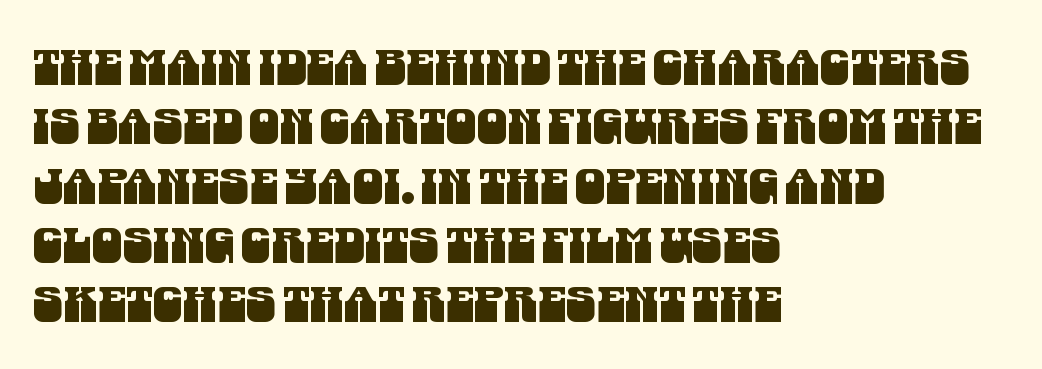
The image shows 49 px condensed sans-serif type; set left-aligned, line spacing 1.21x, normal letter spacing, not underlined; medium stroke contrast and a large x-height.
